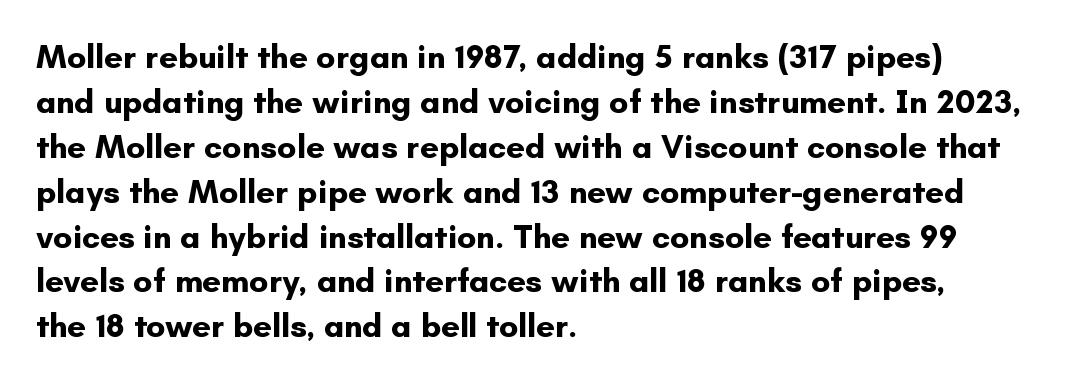
The characters look thick and weighty, a clear bold. Looks like regular typesetting: each glyph gets only the width it needs. The font's upright variant was chosen for this text. In CSS terms this would be text-align: left.
